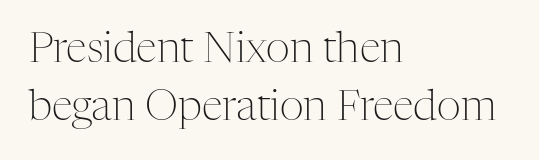
The line-height multiplier appears to be the usual default. Between one letter and the next there's only the usual sliver of space. The setting favours the left margin, as ordinary paragraphs usually do. Any mark beneath the type? The region is blank.
